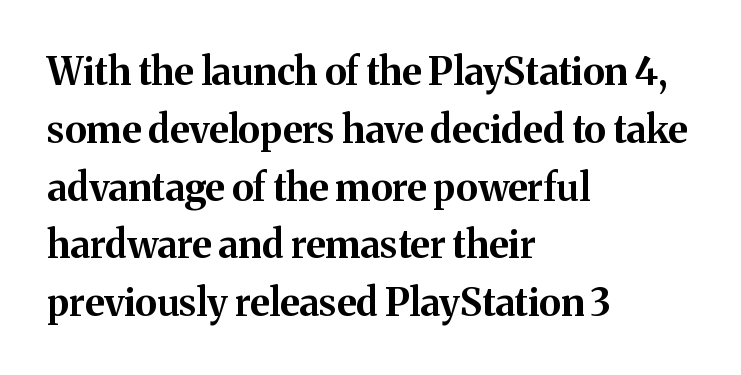
{"serif": "yes", "italic": "no", "bold": "yes", "weight": "bold", "width": "normal", "stroke_contrast": "medium", "x_height": "medium", "monospaced": "no", "underline": "no", "align": "left", "line_spacing": "normal", "line_spacing_ratio": 1.52, "letter_spacing": "normal", "letter_spacing_em": 0.0, "glyph_px": 38}
